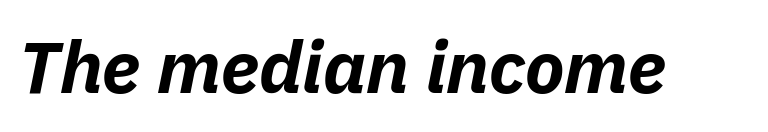
{"italic": "yes", "lean": "right", "slant_degrees": 11, "bold": "yes", "weight": "bold", "width": "normal", "stroke_contrast": "low", "x_height": "medium", "monospaced": "no", "underline": "no", "letter_spacing": "normal", "letter_spacing_em": 0.0, "glyph_px": 73}
